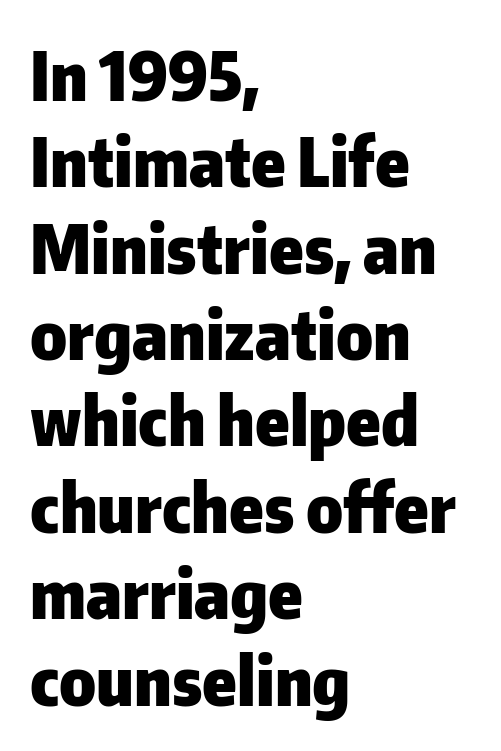
Decoration check: the copy has no underline. Here the designer chose a conventional face with non-uniform glyph widths. The glyphs have the mass of a bold cut. Rendered with straight, roman letterforms.
